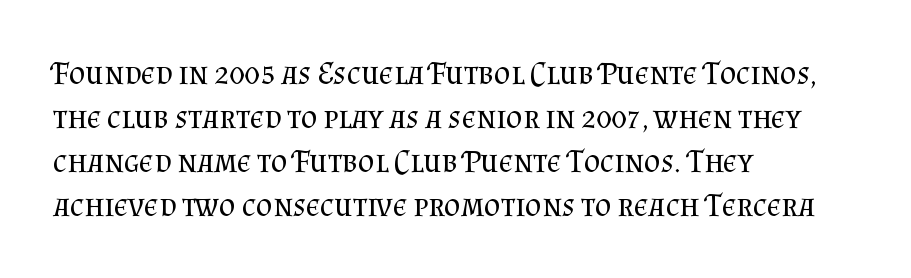
Q: Is the text bold? A: No.
Q: Is the text italic (slanted)? A: No, it is upright.
Q: Is the typeface a serif or a sans-serif typeface? A: Serif.
Q: Is the text underlined? A: No.
Q: How is the paragraph aligned? A: Left-aligned.
Q: Is the spacing between letters normal or unusually wide? A: Normal.
Q: Is the spacing between lines tight, normal or loose? A: Normal.
Q: Width (condensed, normal, or wide)? A: Normal.
Q: Stroke contrast? A: Medium.
Q: x-height? A: Small.
Q: Monospaced? A: No.
